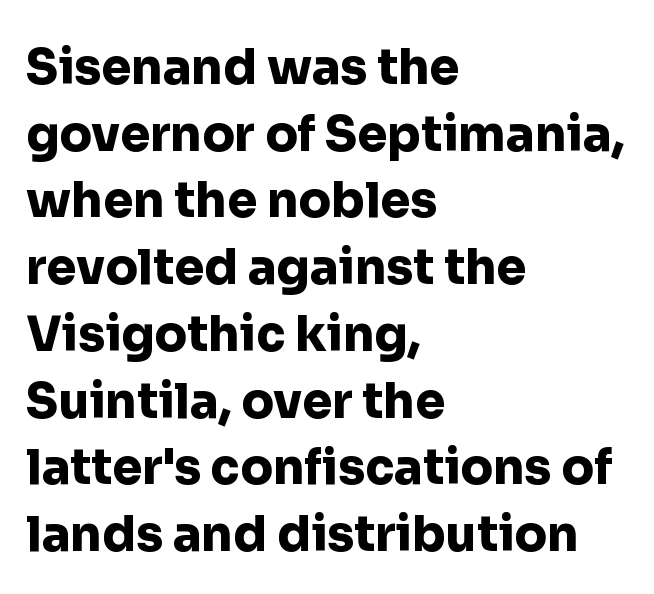
The image shows 48 px heavy sans-serif type, upright; set left-aligned, normal line spacing (1.39x), normal letter spacing, not underlined; low stroke contrast and a medium x-height.
